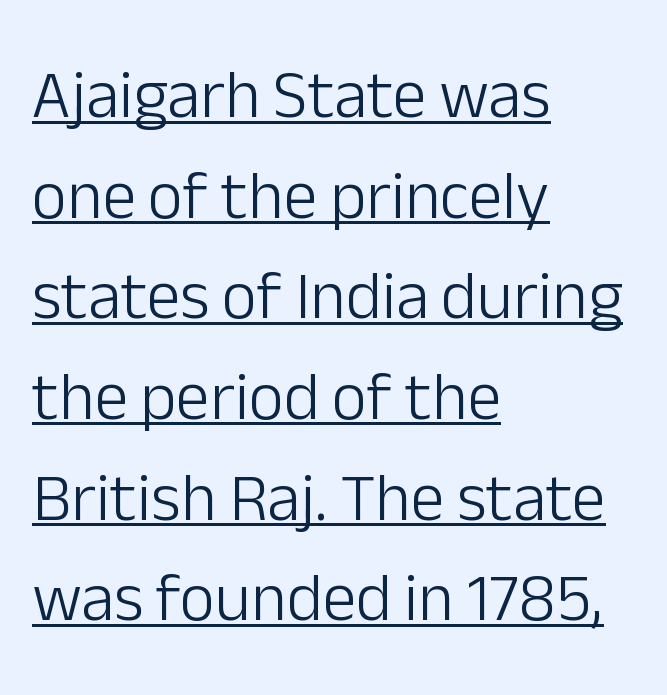
Which margin do the lines hug? The left one — the right edge is uneven. This sample uses a sans-serif face. Summary of weight: not heavy and not bold. Standard letterfit; no display-style spreading of the glyphs. One glance says typical: line gaps are just what's usual.
